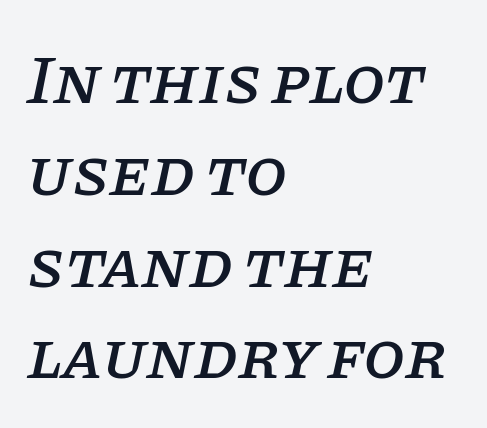
Q: Is the text italic (slanted)? A: Yes, it leans right by about 11 degrees.
Q: Is the typeface a serif or a sans-serif typeface? A: Serif.
Q: Is the text underlined? A: No.
Q: How is the paragraph aligned? A: Left-aligned.
Q: Is the spacing between letters normal or unusually wide? A: Normal.
Q: Is the spacing between lines tight, normal or loose? A: Normal.
Q: Width (condensed, normal, or wide)? A: Normal.
Q: Stroke contrast? A: Low.
Q: x-height? A: Large.
Q: Monospaced? A: No.
